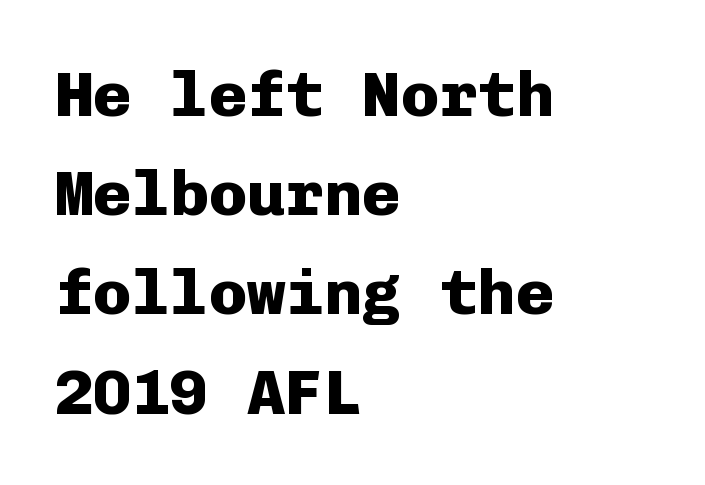
The image shows 64 px heavy sans-serif type, upright, monospaced; set left-aligned, normal line spacing (1.55x), normal letter spacing, not underlined; low stroke contrast and a medium x-height.
